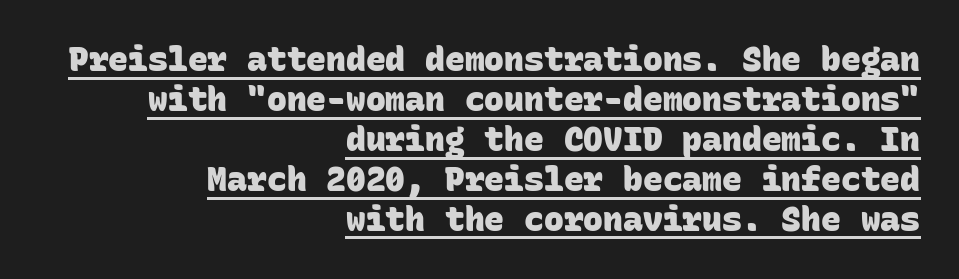
The image shows 33 px heavy sans-serif type, monospaced; set right-aligned, line spacing 1.21x, normal letter spacing, underlined; low stroke contrast and a large x-height.
